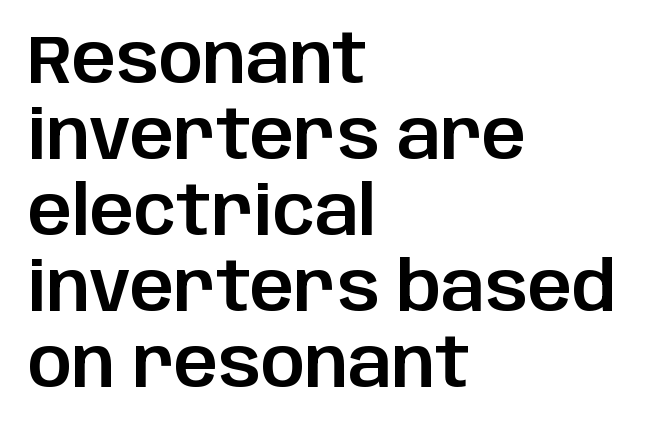
Q: Is the text italic (slanted)? A: No, it is upright.
Q: Is the typeface a serif or a sans-serif typeface? A: Sans-serif.
Q: Is the text underlined? A: No.
Q: How is the paragraph aligned? A: Left-aligned.
Q: Is the spacing between letters normal or unusually wide? A: Normal.
Q: Is the spacing between lines tight, normal or loose? A: Tight.
Q: Width (condensed, normal, or wide)? A: Normal.
Q: Stroke contrast? A: Low.
Q: x-height? A: Large.
Q: Monospaced? A: No.
